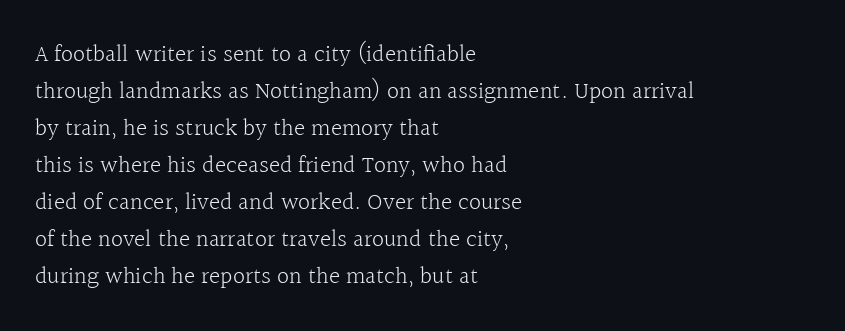
The image shows 24 px text type, upright; set left-aligned, normal line spacing (1.54x), normal letter spacing, not underlined.
